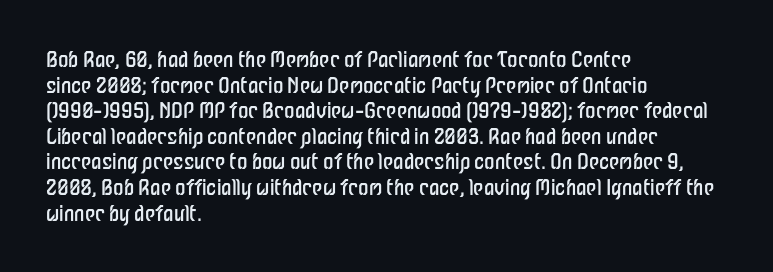
Q: Is the text bold? A: No.
Q: Is the text italic (slanted)? A: No, it is upright.
Q: Is the text underlined? A: No.
Q: How is the paragraph aligned? A: Left-aligned.
Q: Is the spacing between letters normal or unusually wide? A: Normal.
